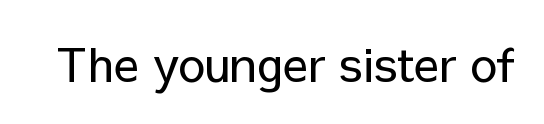
Q: Is the text bold? A: No.
Q: Is the text italic (slanted)? A: No, it is upright.
Q: Is the typeface a serif or a sans-serif typeface? A: Sans-serif.
Q: Is the text underlined? A: No.
Q: Is the spacing between letters normal or unusually wide? A: Normal.
Q: Width (condensed, normal, or wide)? A: Normal.
Q: Stroke contrast? A: Low.
Q: x-height? A: Medium.
Q: Monospaced? A: No.
